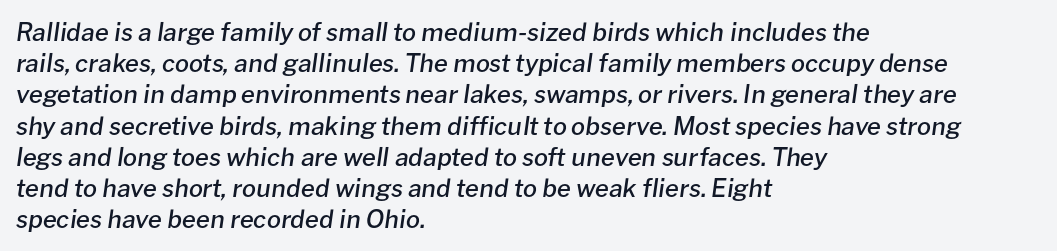
{"italic": "yes", "lean": "right", "slant_degrees": 8, "bold": "semi", "underline": "no", "align": "left", "line_spacing": "normal", "line_spacing_ratio": 1.25, "letter_spacing": "normal", "letter_spacing_em": 0.0, "glyph_px": 25}
